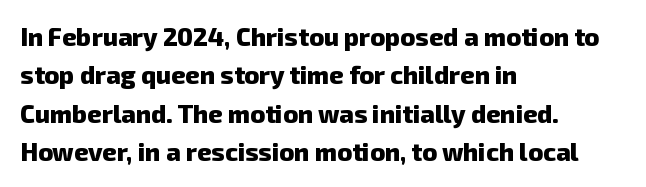
The image shows 25 px bold type; set left-aligned, normal line spacing (1.54x), normal letter spacing, not underlined.
